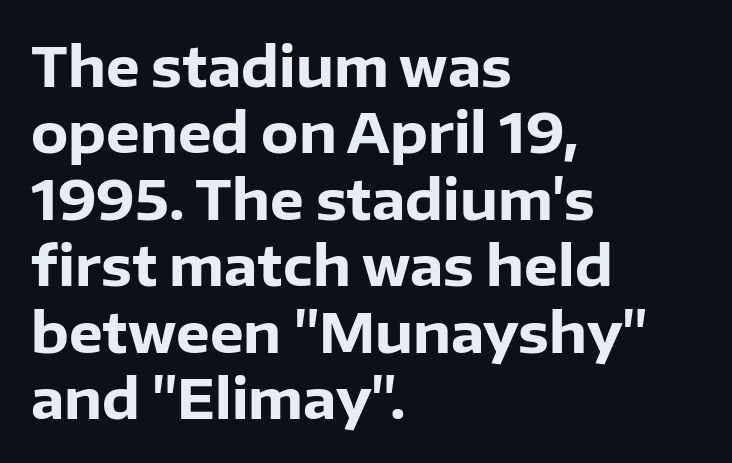
The image shows 54 px heavy sans-serif type, upright; set left-aligned, line spacing 1.23x, normal letter spacing, not underlined; low stroke contrast and a medium x-height.
